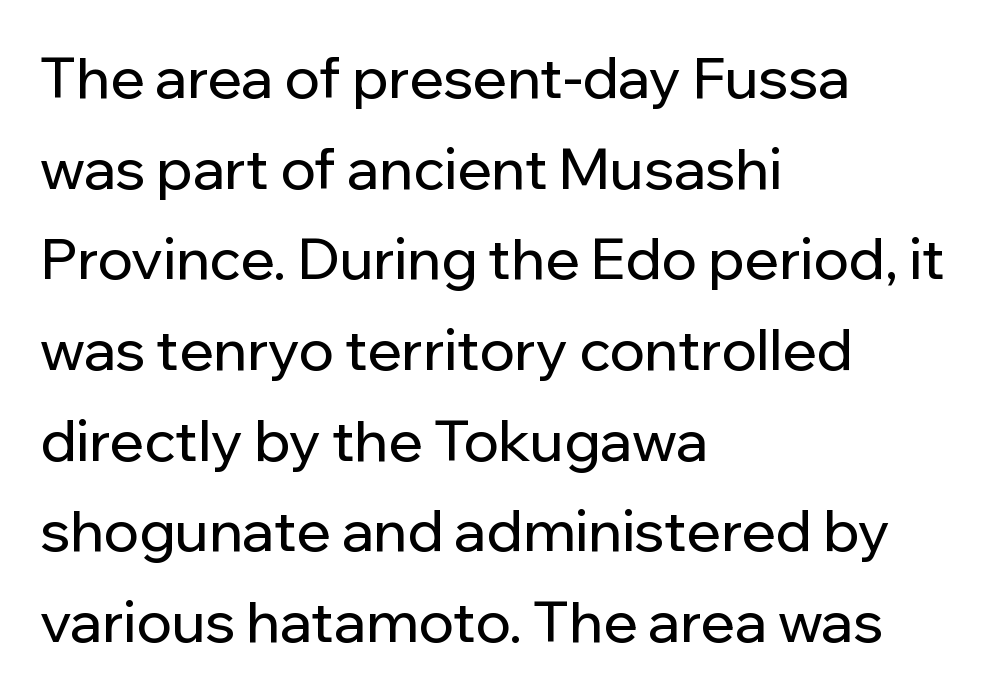
Think of a printed novel: that variable character pitch is what you see here. Ordinary non-slanted type is in use. Typographically, this falls in the sans-serif category. Lines of text with bare space underneath. Short note: letters normally spaced.
